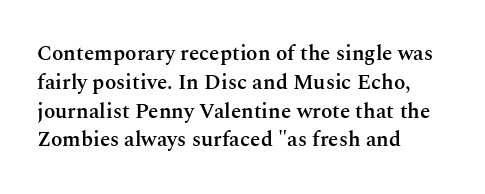
Underlining? Definitely not there. Posture: vertical. The space between consecutive lines is moderate. The paragraph has a hard left edge and a soft right edge. The line texture is even and compact thanks to regular tracking.
